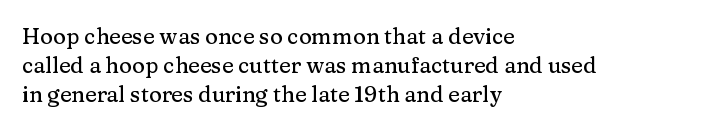
It's the straight-up-and-down kind of type. The horizontal fit of the characters is conventional and even. These lines are set flush left with a ragged right edge. Glance below the letters and you will spot only blank space.
